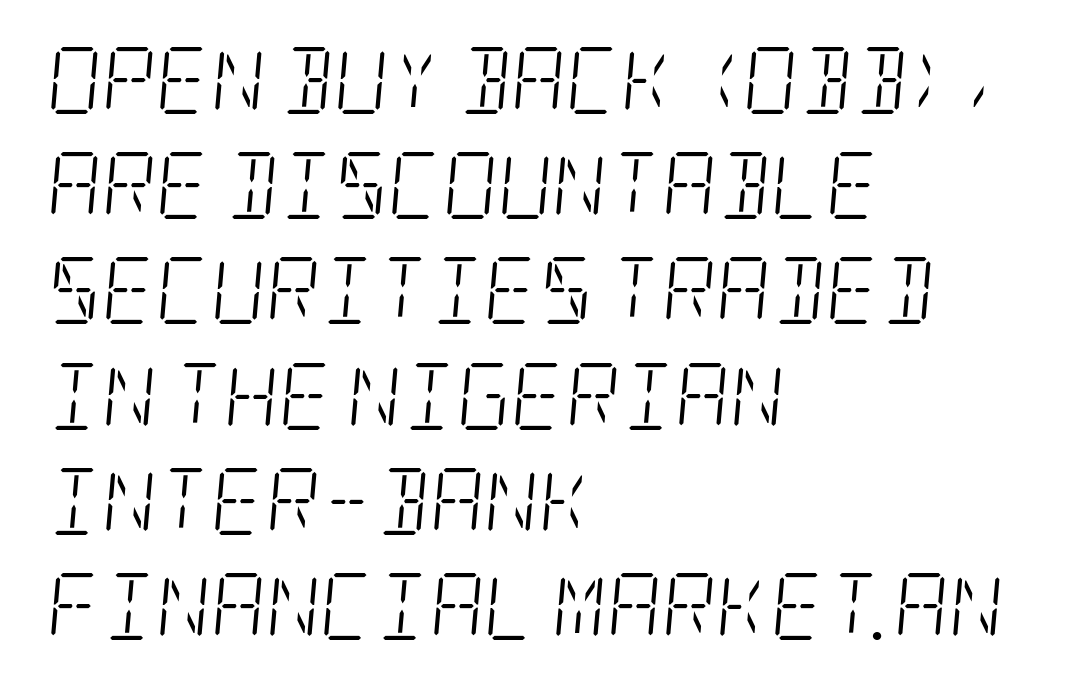
{"serif": "yes", "italic": "yes", "lean": "right", "slant_degrees": 5, "bold": "no", "weight": "light", "width": "condensed", "stroke_contrast": "low", "x_height": "large", "underline": "no", "align": "left", "line_spacing": "normal", "line_spacing_ratio": 1.57, "letter_spacing": "normal", "letter_spacing_em": 0.0, "glyph_px": 67}
